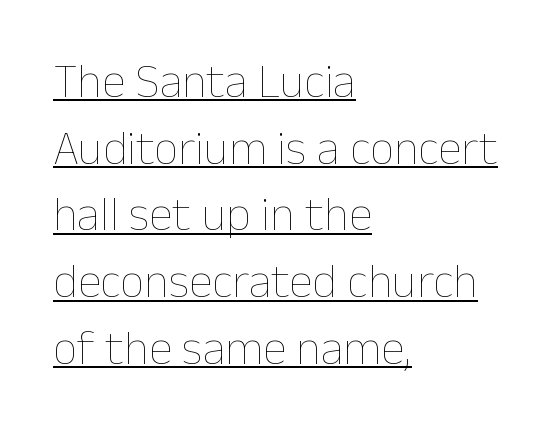
How would I describe the line gaps? Plain and ordinary. The strokes carry an ordinary text weight at most. The typesetter has applied underlining to the passage shown. Spacing verdict: proportional, widths tailored to each character.
